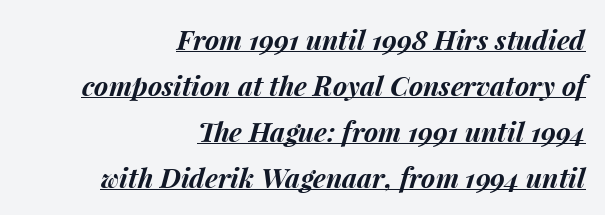
The image shows 27 px bold type, italic (leaning right); set right-aligned, normal line spacing (1.7x), normal letter spacing, underlined.
